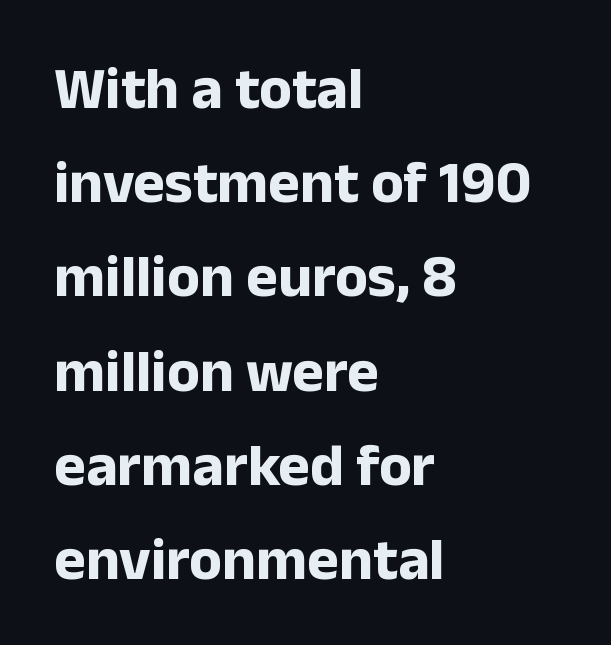
{"serif": "no", "italic": "no", "bold": "yes", "weight": "bold", "width": "normal", "stroke_contrast": "low", "x_height": "medium", "monospaced": "no", "underline": "no", "align": "left", "line_spacing": "normal", "line_spacing_ratio": 1.57, "letter_spacing": "normal", "letter_spacing_em": 0.0, "glyph_px": 60}
